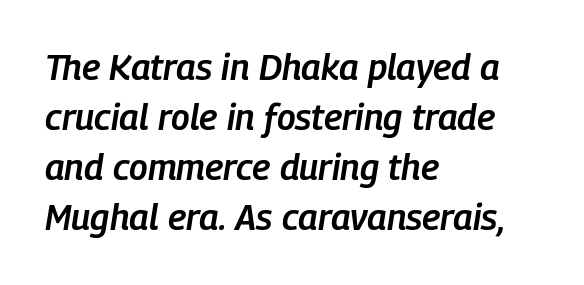
The gaps between neighbouring characters are ordinary and unremarkable. Summary of weight: moderately heavy, a semibold. You could not count columns in this text — the font is proportionally spaced. Each row of text sits above clean, open space.
